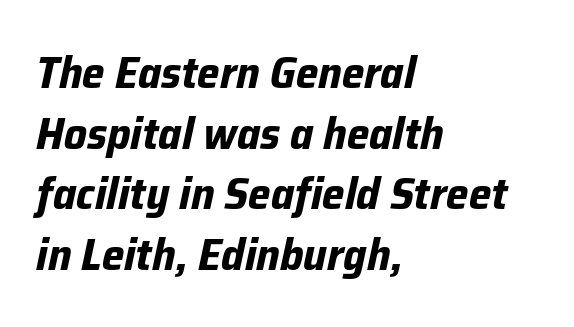
Q: Is the text bold? A: Yes.
Q: Is the text italic (slanted)? A: Yes, it leans right by about 12 degrees.
Q: Is the text underlined? A: No.
Q: How is the paragraph aligned? A: Left-aligned.
Q: Is the spacing between letters normal or unusually wide? A: Normal.
Q: Is the spacing between lines tight, normal or loose? A: Normal.
Q: Width (condensed, normal, or wide)? A: Normal.
Q: Stroke contrast? A: Low.
Q: x-height? A: Medium.
Q: Monospaced? A: No.
